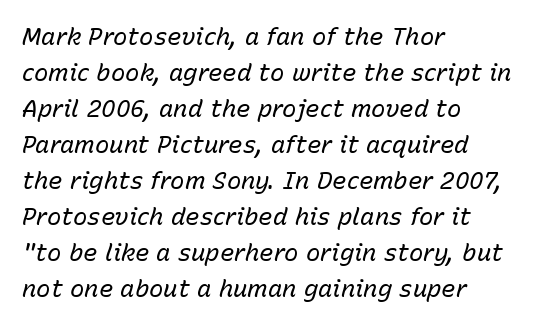
{"italic": "yes", "lean": "right", "slant_degrees": 15, "bold": "no", "underline": "no", "align": "left", "line_spacing": "normal", "line_spacing_ratio": 1.5, "letter_spacing": "normal", "letter_spacing_em": 0.0, "glyph_px": 24}
